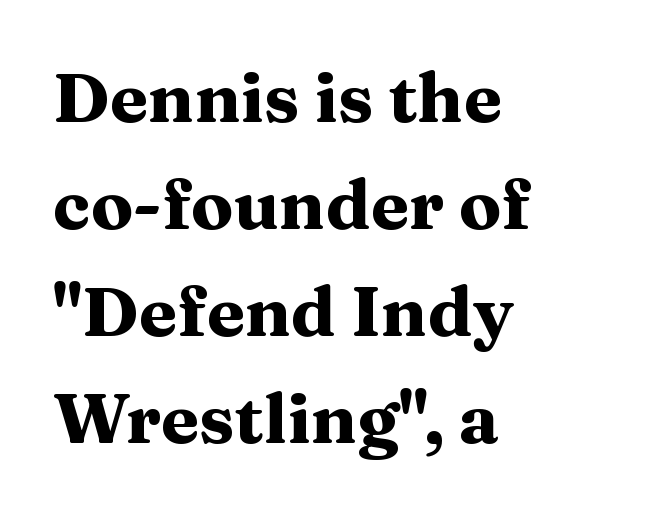
Characters remain perfectly vertical along every line. This is heavy type, rendered in bold. Characters follow at the spacing the type designer built in. This rendering uses left alignment, leaving the right contour irregular. Are there feet on the stems? There are — it's a serif.
